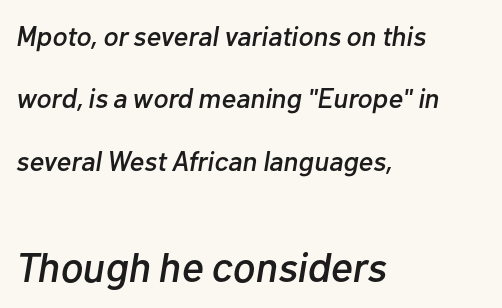
{"italic": "yes", "lean": "right", "slant_degrees": 10, "width": "normal", "stroke_contrast": "low", "x_height": "medium", "monospaced": "no", "underline": "no", "align": "left", "line_spacing": "loose", "line_spacing_ratio": 2.23, "letter_spacing": "normal", "letter_spacing_em": 0.0, "larger_block": "second", "size_ratio": 1.5, "glyph_px": 42}
